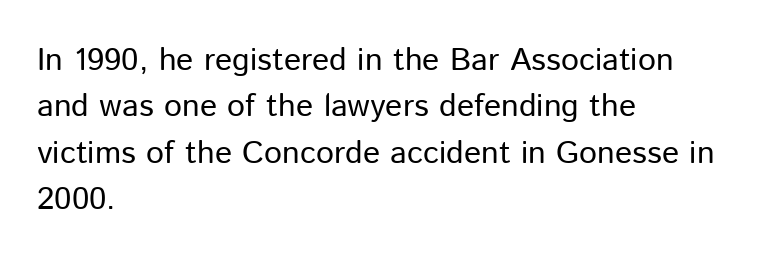
Q: Is the text bold? A: No.
Q: Is the text italic (slanted)? A: No, it is upright.
Q: Is the typeface a serif or a sans-serif typeface? A: Sans-serif.
Q: Is the text underlined? A: No.
Q: How is the paragraph aligned? A: Left-aligned.
Q: Is the spacing between letters normal or unusually wide? A: Normal.
Q: Is the spacing between lines tight, normal or loose? A: Normal.
Q: Width (condensed, normal, or wide)? A: Normal.
Q: Stroke contrast? A: Low.
Q: x-height? A: Medium.
Q: Monospaced? A: No.
